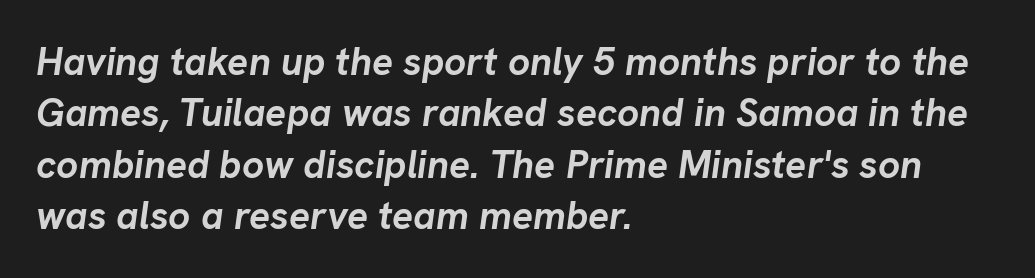
The image shows 39 px semibold type, italic (leaning right); set left-aligned, normal line spacing (1.32x), normal letter spacing, not underlined; low stroke contrast and a medium x-height.
